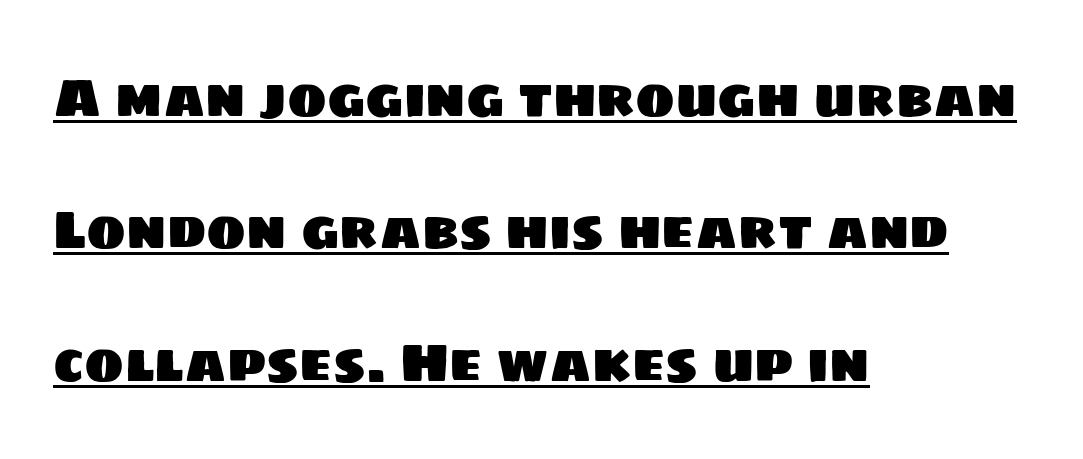
{"serif": "no", "width": "normal", "stroke_contrast": "low", "x_height": "large", "monospaced": "no", "underline": "yes", "align": "left", "line_spacing": "loose", "line_spacing_ratio": 2.5, "letter_spacing": "normal", "letter_spacing_em": 0.0, "glyph_px": 53}
